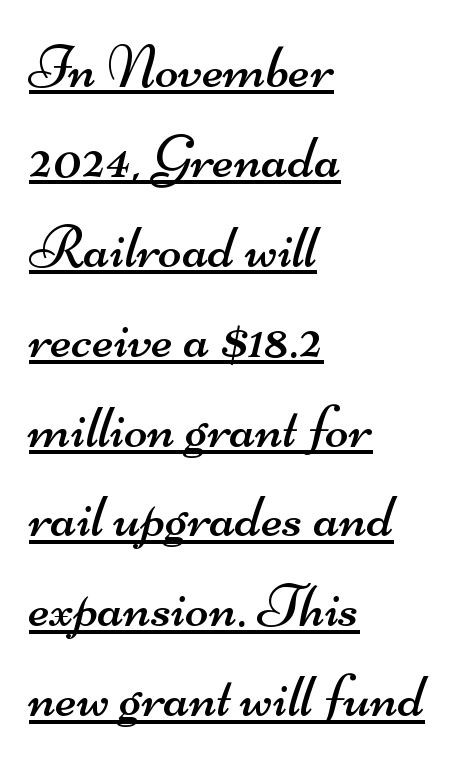
{"serif": "no", "bold": "no", "weight": "regular", "width": "wide", "stroke_contrast": "medium", "x_height": "small", "monospaced": "no", "underline": "yes", "align": "left", "line_spacing": "normal", "line_spacing_ratio": 1.45, "letter_spacing": "normal", "letter_spacing_em": 0.0, "glyph_px": 62}
